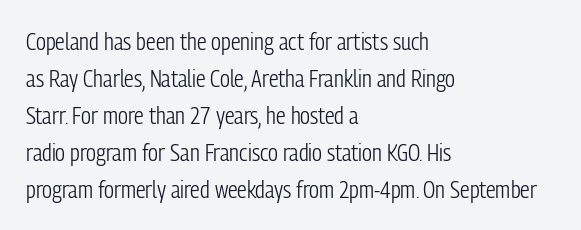
Vertical strokes here are truly vertical. Every row of glyphs begins at an identical x-position on the left. Between one letter and the next there's only the usual sliver of space. Only glyphs here, with clear space below each row.
